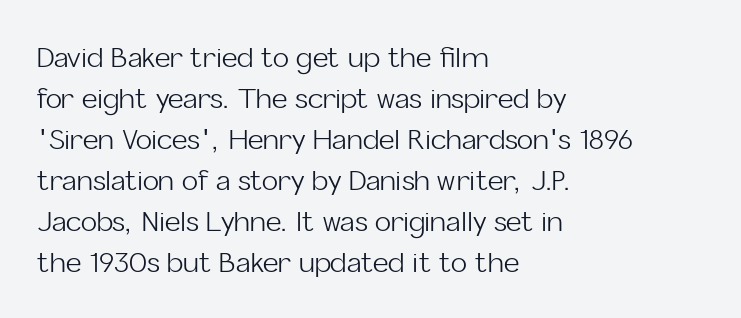
The image shows 27 px text type, upright; set left-aligned, normal line spacing (1.52x), normal letter spacing, not underlined.
